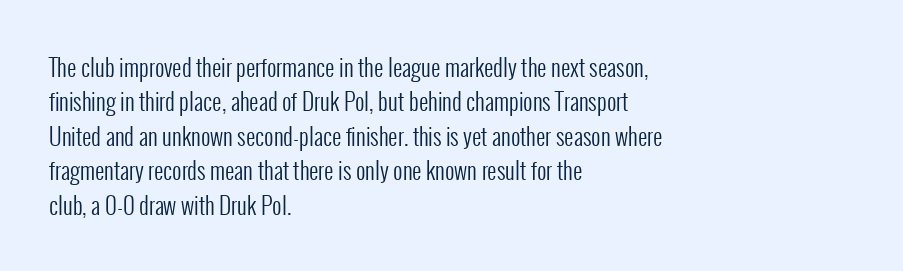
The image shows 23 px text type, upright; set left-aligned, normal line spacing (1.5x), normal letter spacing, not underlined.
